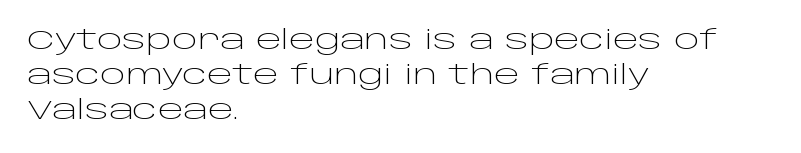
Q: Is the text bold? A: No.
Q: Is the text italic (slanted)? A: No, it is upright.
Q: Is the text underlined? A: No.
Q: How is the paragraph aligned? A: Left-aligned.
Q: Is the spacing between letters normal or unusually wide? A: Normal.
Q: Is the spacing between lines tight, normal or loose? A: Normal.
